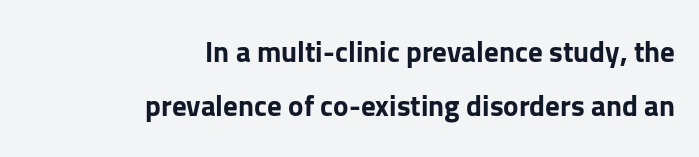
Q: Is the text bold? A: Yes.
Q: Is the text italic (slanted)? A: No, it is upright.
Q: Is the typeface a serif or a sans-serif typeface? A: Sans-serif.
Q: Is the text underlined? A: No.
Q: How is the paragraph aligned? A: Right-aligned.
Q: Is the spacing between letters normal or unusually wide? A: Normal.
Q: Width (condensed, normal, or wide)? A: Normal.
Q: Stroke contrast? A: Low.
Q: x-height? A: Medium.
Q: Monospaced? A: No.
